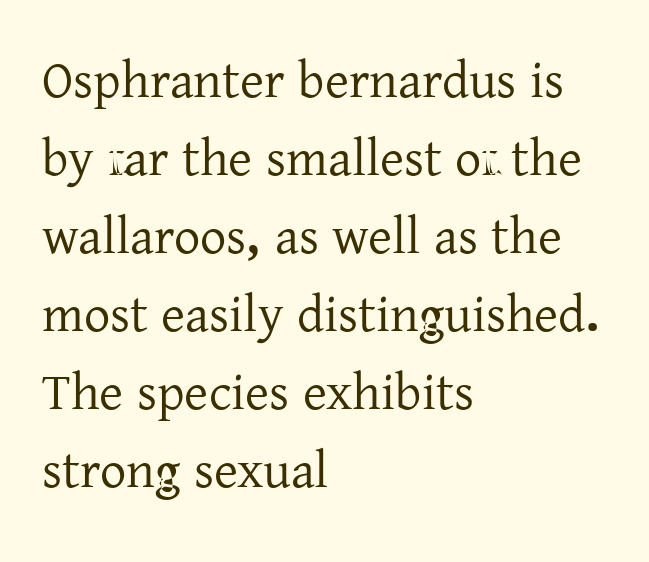
The image shows 52 px serif type, upright; set left-aligned, normal line spacing (1.5x), normal letter spacing, not underlined; low stroke contrast and a medium x-height.
